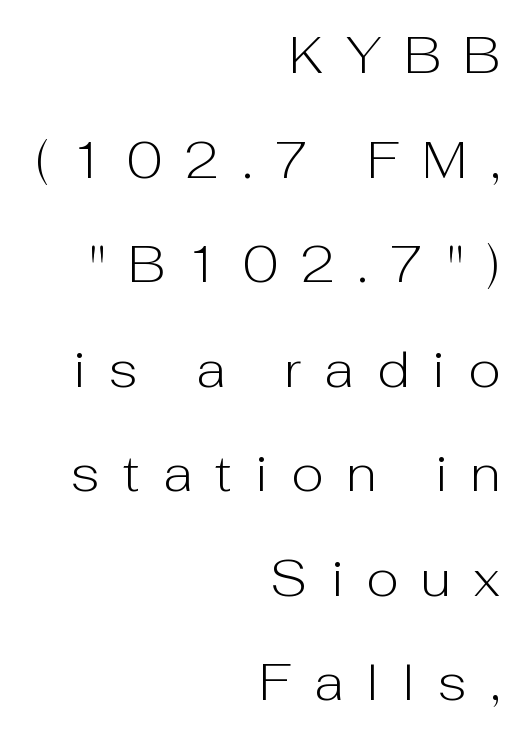
{"serif": "no", "italic": "no", "bold": "no", "weight": "light", "width": "normal", "stroke_contrast": "low", "x_height": "medium", "monospaced": "no", "underline": "no", "align": "right", "line_spacing": "loose", "line_spacing_ratio": 2.05, "letter_spacing": "wide", "letter_spacing_em": 0.45, "glyph_px": 51}
